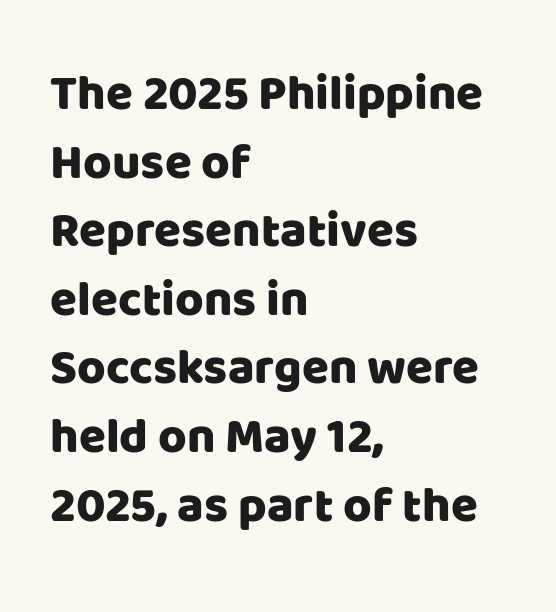
{"serif": "no", "italic": "no", "width": "normal", "stroke_contrast": "low", "x_height": "large", "monospaced": "no", "underline": "no", "align": "left", "line_spacing": "normal", "line_spacing_ratio": 1.4, "letter_spacing": "normal", "letter_spacing_em": 0.0, "glyph_px": 49}
